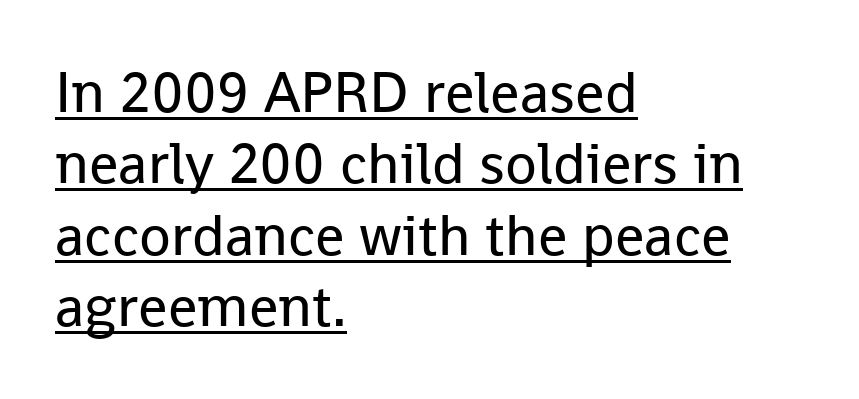
No letter is thick-stroked: the sample isn't bold. Quick note: not italic, upright. The line texture is even and compact thanks to regular tracking. Varying glyph widths throughout — classic text-font behaviour. Descenders here cross a horizontal rule under the line.
